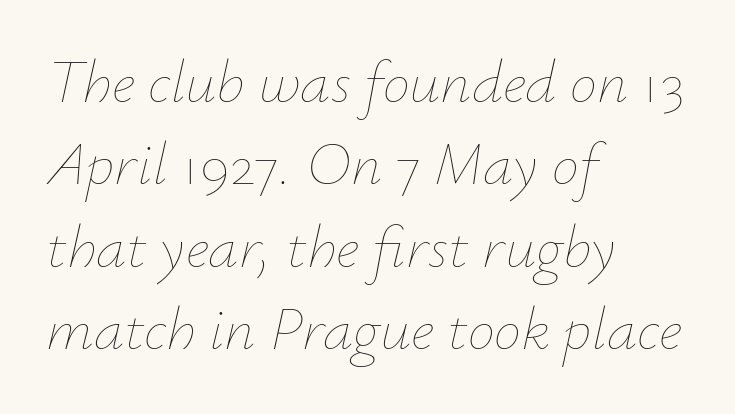
The lines sit at an ordinary, default distance from one another. Observe the lean: these are italic letterforms. You could not count columns in this text — the font is proportionally spaced. Quick note: underline off.
